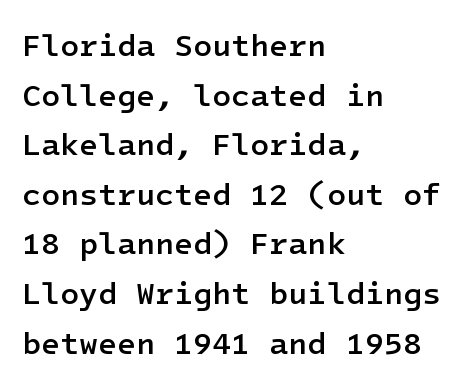
Q: Is the text bold? A: Semi-bold.
Q: Is the text italic (slanted)? A: No, it is upright.
Q: Is the typeface a serif or a sans-serif typeface? A: Sans-serif.
Q: Is the text underlined? A: No.
Q: How is the paragraph aligned? A: Left-aligned.
Q: Is the spacing between letters normal or unusually wide? A: Normal.
Q: Is the spacing between lines tight, normal or loose? A: Normal.
Q: Width (condensed, normal, or wide)? A: Normal.
Q: Stroke contrast? A: Low.
Q: x-height? A: Medium.
